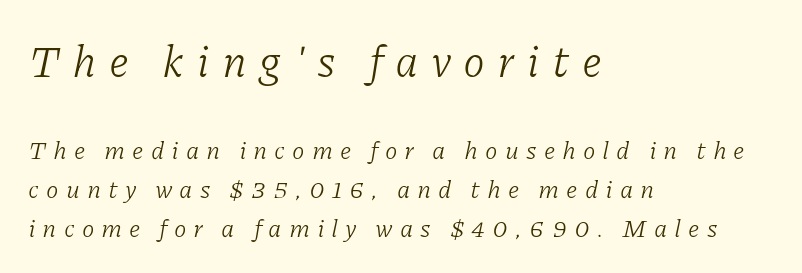
The image shows 44 px light serif type, italic (leaning right); set left-aligned, normal line spacing (1.55x), unusually wide letter spacing (+0.28 em), not underlined; the first (top) block is 1.76x larger; low stroke contrast and a medium x-height.
